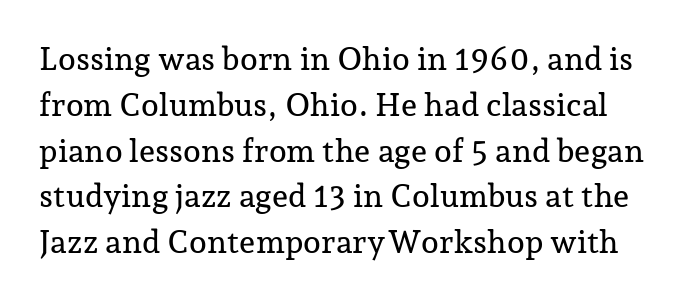
{"serif": "yes", "italic": "no", "width": "normal", "stroke_contrast": "low", "x_height": "medium", "monospaced": "no", "underline": "no", "line_spacing": "normal", "line_spacing_ratio": 1.43, "letter_spacing": "normal", "letter_spacing_em": 0.0, "glyph_px": 32}
